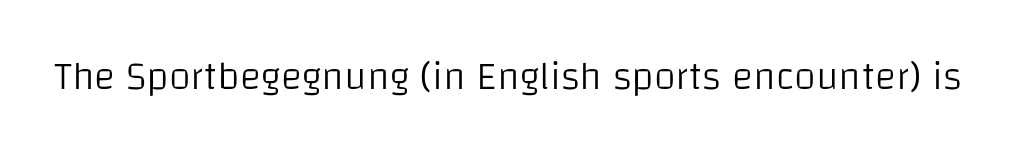
The image shows 40 px light sans-serif type, upright; set normal letter spacing, not underlined; low stroke contrast and a large x-height.
